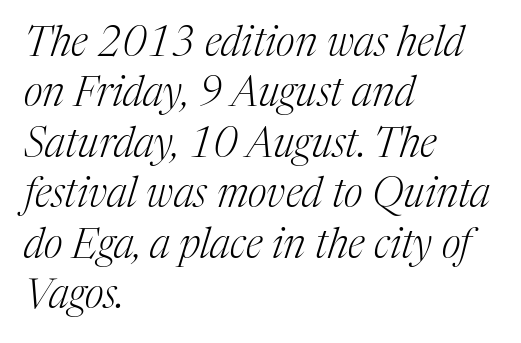
Note: serifs present on the glyphs. The type is set solid horizontally, with unmodified tracking. This sample is left-justified, so line endings fall wherever the words run out. The cut favours lightness, reaching ordinary text weight at its darkest. Slant detected: the letters are inclined.
